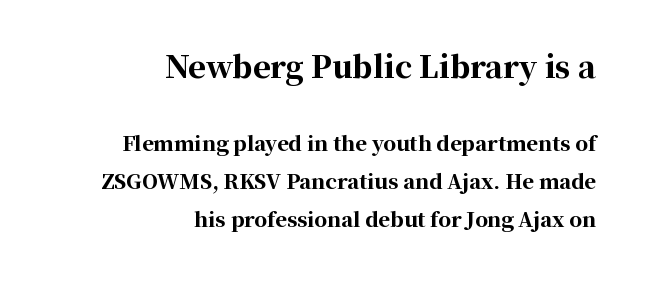
{"serif": "yes", "italic": "no", "bold": "yes", "weight": "bold", "width": "normal", "stroke_contrast": "high", "x_height": "medium", "monospaced": "no", "underline": "no", "align": "right", "line_spacing": "loose", "line_spacing_ratio": 1.92, "letter_spacing": "normal", "letter_spacing_em": 0.0, "larger_block": "first", "size_ratio": 1.5, "glyph_px": 30}
